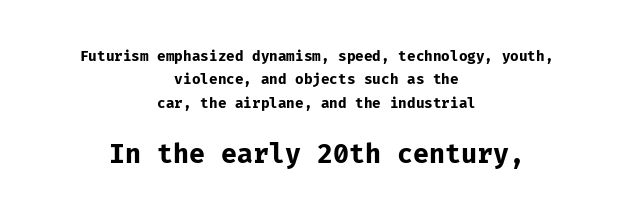
Q: Is the text bold? A: Yes.
Q: Is the text italic (slanted)? A: No, it is upright.
Q: Is the text underlined? A: No.
Q: How is the paragraph aligned? A: Centered.
Q: Is the spacing between letters normal or unusually wide? A: Normal.
Q: Is the spacing between lines tight, normal or loose? A: Normal.
Q: Which block of text is set in a larger size, the first (top) or the second (bottom)? A: The second (bottom) one.
